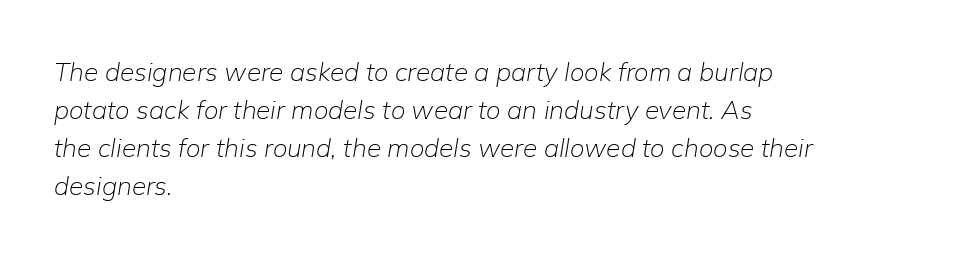
Q: Is the text bold? A: No.
Q: Is the text italic (slanted)? A: Yes, it leans right by about 9 degrees.
Q: Is the text underlined? A: No.
Q: How is the paragraph aligned? A: Left-aligned.
Q: Is the spacing between letters normal or unusually wide? A: Normal.
Q: Is the spacing between lines tight, normal or loose? A: Normal.
